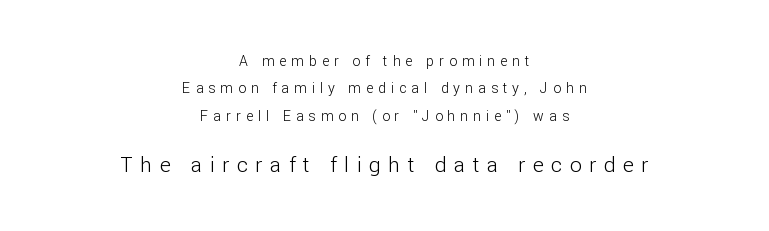
The image shows 21 px text type, upright; set centered, loose line spacing (1.95x), unusually wide letter spacing (+0.36 em), not underlined; the second (bottom) block is 1.5x larger.
